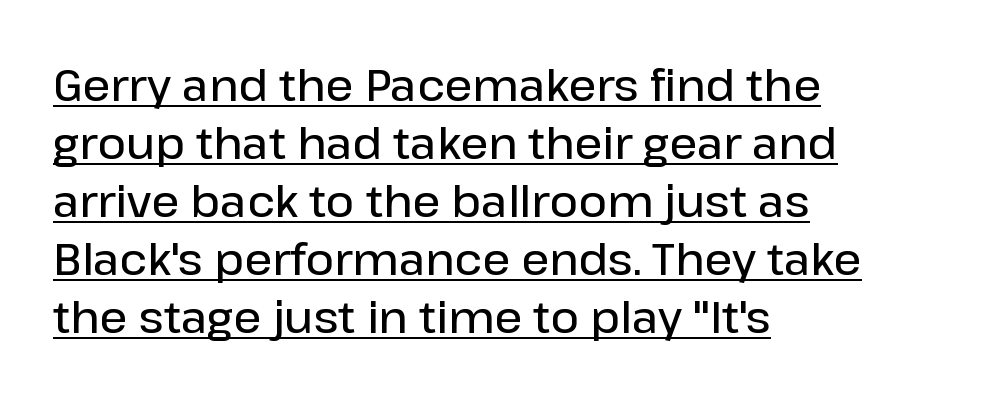
The image shows 44 px semibold sans-serif type, upright; set left-aligned, normal line spacing (1.32x), normal letter spacing, underlined; low stroke contrast and a medium x-height.
